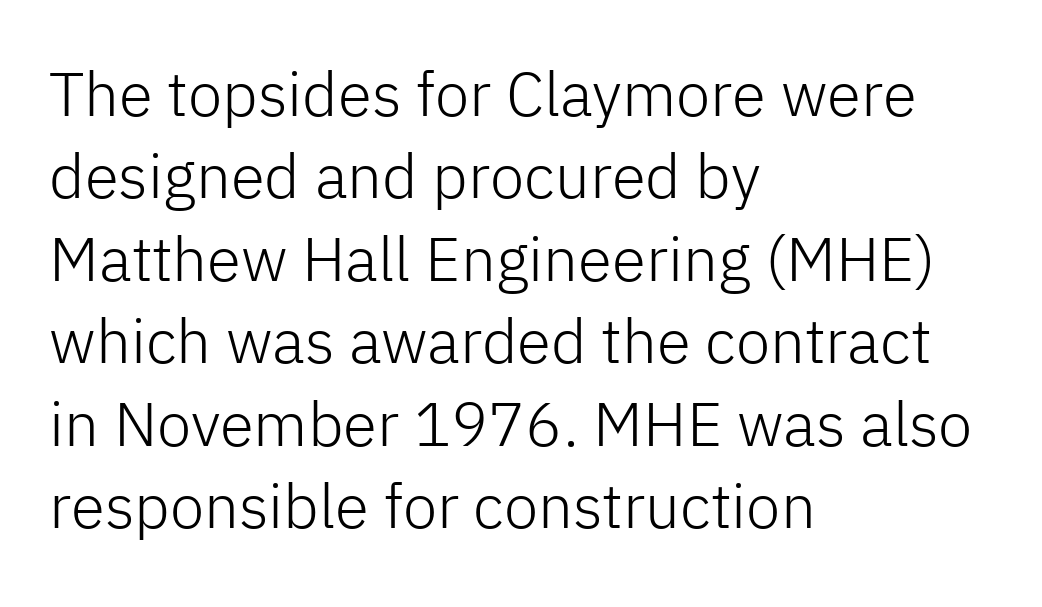
The image shows 62 px light sans-serif type, upright; set left-aligned, normal line spacing (1.33x), normal letter spacing, not underlined; low stroke contrast and a medium x-height.
